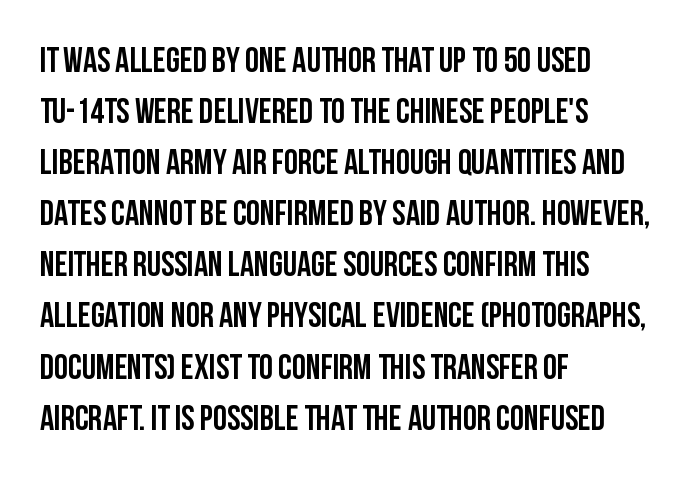
Caption: standard tracking, unaltered. Horizontal bands of white between lines are of average thickness. Weight check: bold — yes, fully. Each line starts at the same left margin while the right side varies. In terms of letterform style, serifs are entirely absent.
